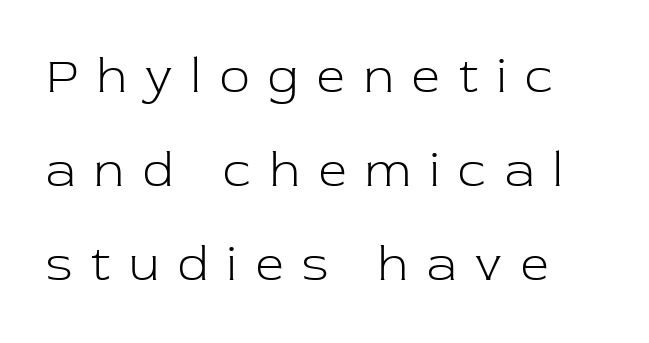
The image shows 49 px light serif type, upright; set loose line spacing (1.92x), unusually wide letter spacing (+0.39 em), not underlined; low stroke contrast and a medium x-height.
